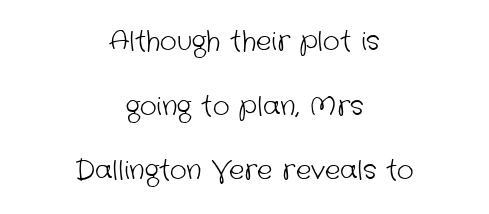
Q: Is the text bold? A: No.
Q: Is the text underlined? A: No.
Q: How is the paragraph aligned? A: Centered.
Q: Is the spacing between letters normal or unusually wide? A: Normal.
Q: Is the spacing between lines tight, normal or loose? A: Loose.
